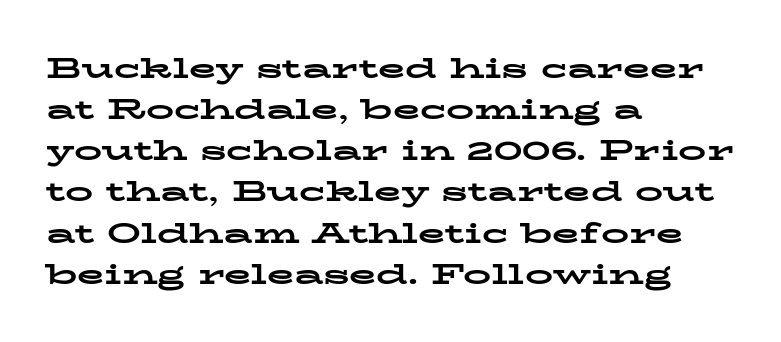
{"serif": "yes", "italic": "no", "bold": "yes", "weight": "bold", "width": "wide", "stroke_contrast": "low", "x_height": "medium", "monospaced": "no", "underline": "no", "align": "left", "line_spacing": "normal", "line_spacing_ratio": 1.47, "letter_spacing": "normal", "letter_spacing_em": 0.0, "glyph_px": 28}
